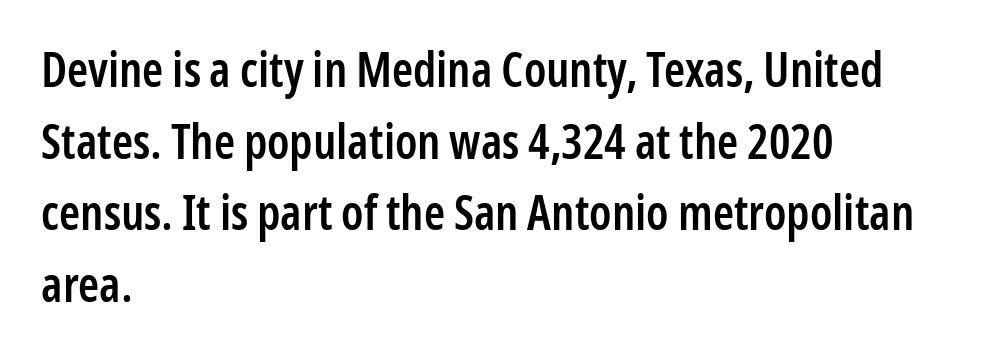
The image shows 48 px semibold, condensed sans-serif type, upright; set left-aligned, normal line spacing (1.49x), normal letter spacing, not underlined; low stroke contrast and a medium x-height.
